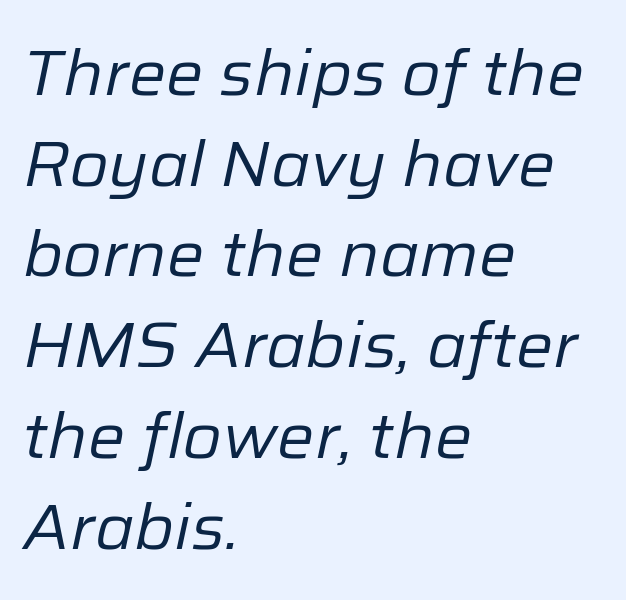
Q: Is the text bold? A: No.
Q: Is the text italic (slanted)? A: Yes, it leans right by about 12 degrees.
Q: Is the text underlined? A: No.
Q: How is the paragraph aligned? A: Left-aligned.
Q: Is the spacing between letters normal or unusually wide? A: Normal.
Q: Is the spacing between lines tight, normal or loose? A: Normal.
Q: Width (condensed, normal, or wide)? A: Normal.
Q: Stroke contrast? A: Low.
Q: x-height? A: Medium.
Q: Monospaced? A: No.
